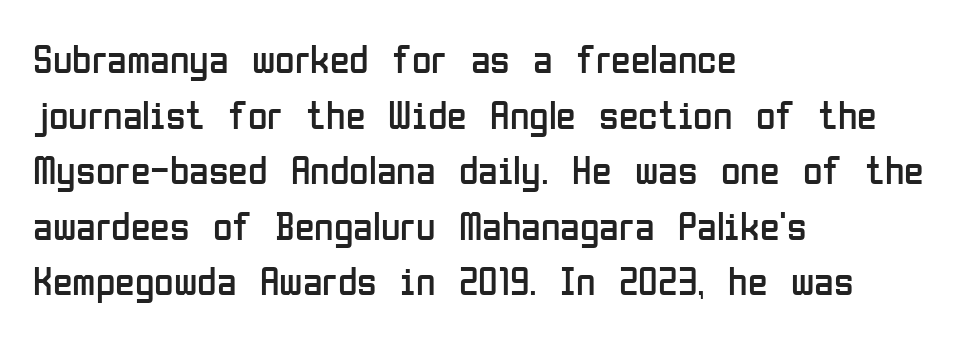
Q: Is the text bold? A: No.
Q: Is the text italic (slanted)? A: No, it is upright.
Q: Is the typeface a serif or a sans-serif typeface? A: Sans-serif.
Q: Is the text underlined? A: No.
Q: How is the paragraph aligned? A: Left-aligned.
Q: Is the spacing between letters normal or unusually wide? A: Normal.
Q: Is the spacing between lines tight, normal or loose? A: Normal.
Q: Width (condensed, normal, or wide)? A: Condensed.
Q: Stroke contrast? A: Low.
Q: x-height? A: Medium.
Q: Monospaced? A: No.
